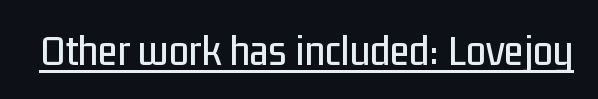
This rendering employs a face without finishing strokes, i.e., a sans-serif. Looks like regular typesetting: each glyph gets only the width it needs. Style check: upright. The line texture is even and compact thanks to regular tracking.
